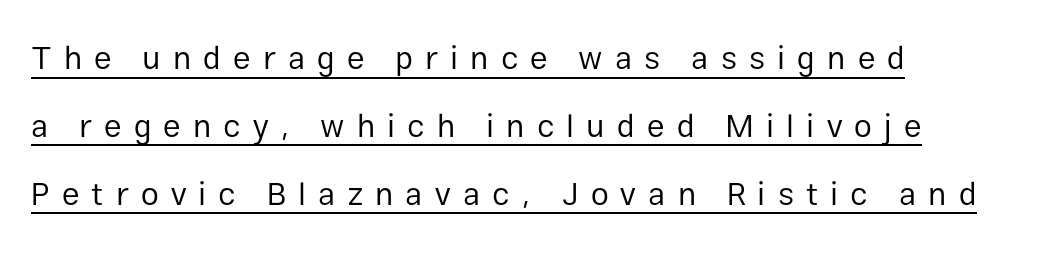
The image shows 32 px regular-weight sans-serif type, upright; set left-aligned, loose line spacing (2.12x), unusually wide letter spacing (+0.38 em), underlined; low stroke contrast and a medium x-height.
